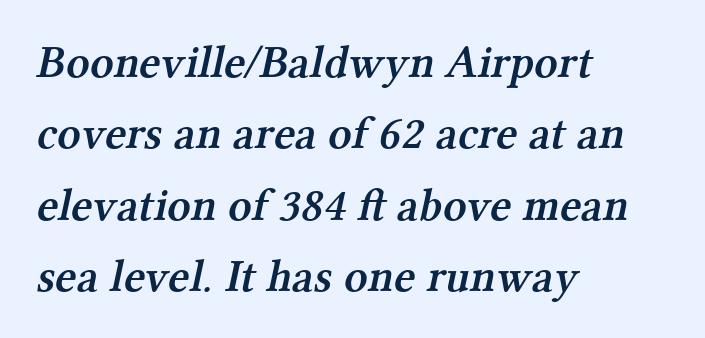
The image shows 46 px semibold serif type; set left-aligned, normal line spacing (1.55x), normal letter spacing, not underlined; medium stroke contrast and a medium x-height.
